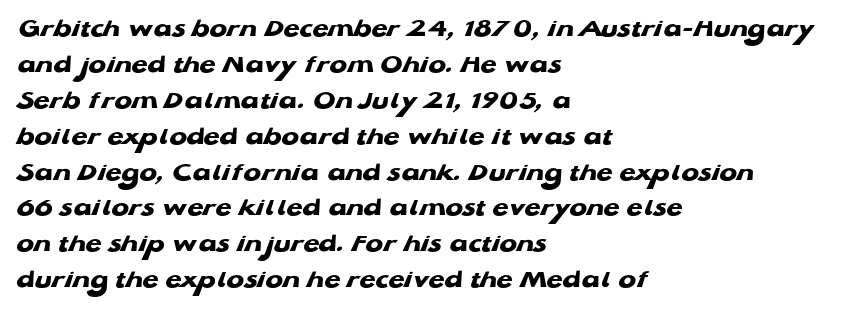
The image shows 26 px bold type; set left-aligned, normal line spacing (1.38x), normal letter spacing, not underlined.
